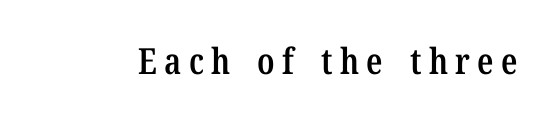
The image shows 36 px semibold, condensed serif type, upright; set unusually wide letter spacing (+0.2 em), not underlined; low stroke contrast and a medium x-height.
